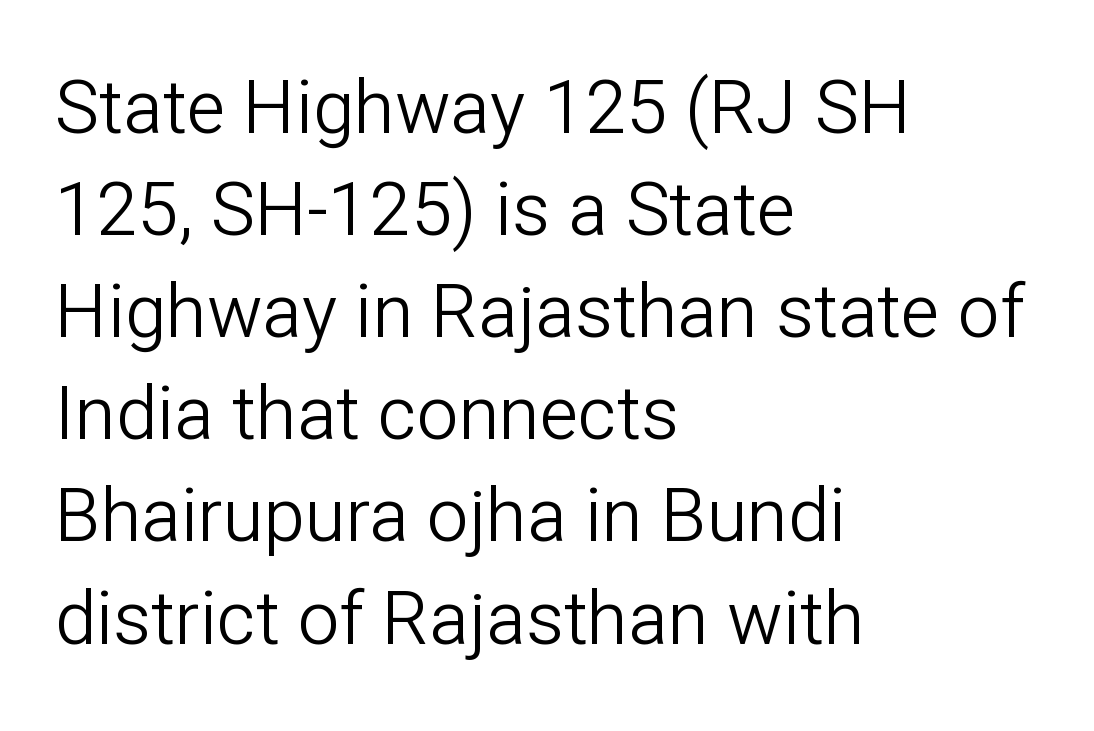
The image shows 74 px light sans-serif type, upright; set left-aligned, normal line spacing (1.38x), normal letter spacing, not underlined; low stroke contrast and a medium x-height.
